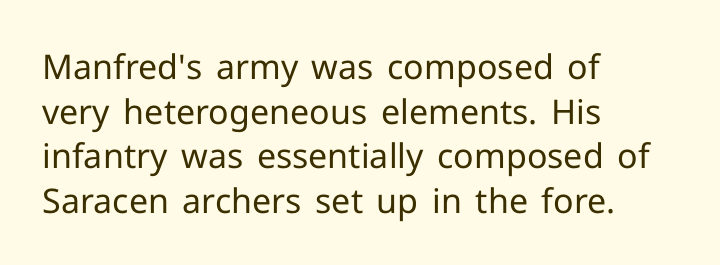
{"serif": "no", "italic": "no", "bold": "no", "weight": "regular", "width": "normal", "stroke_contrast": "low", "x_height": "medium", "monospaced": "no", "underline": "no", "align": "left", "line_spacing": "normal", "line_spacing_ratio": 1.31, "letter_spacing": "normal", "letter_spacing_em": 0.0, "glyph_px": 34}
